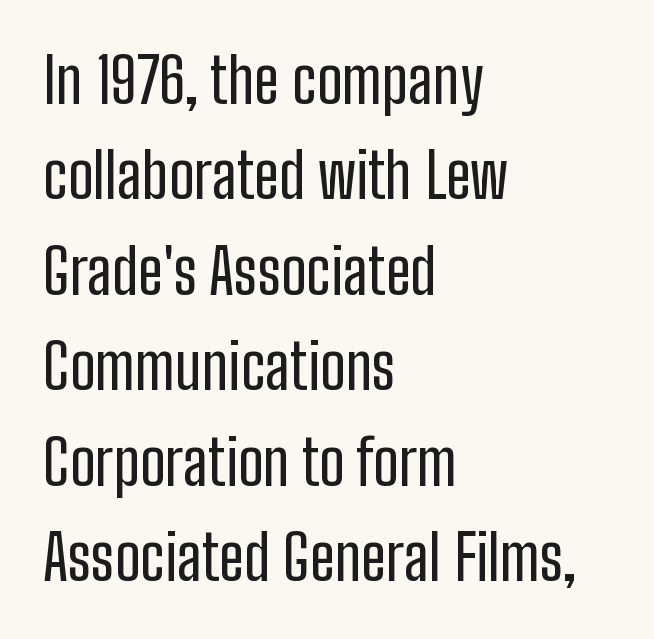
The image shows 62 px condensed sans-serif type, upright; set left-aligned, normal line spacing (1.54x), normal letter spacing, not underlined; low stroke contrast and a medium x-height.
